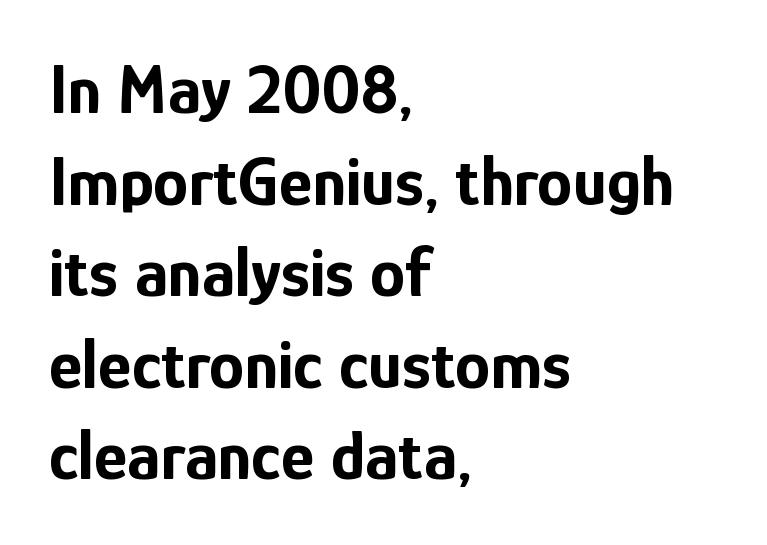
Short note: letters normally spaced. The typesetter chose a ragged-right arrangement here. The type sits square on the baseline with zero lean. The glyphs in this specimen are sans serif.
